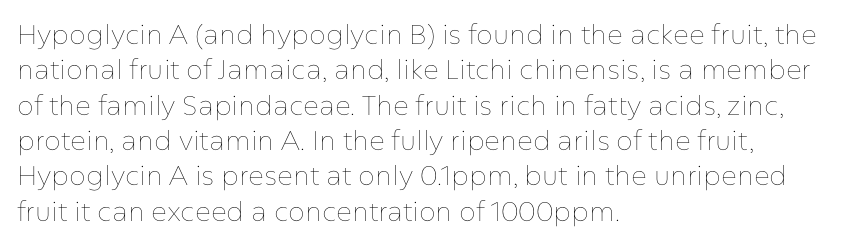
{"italic": "no", "bold": "no", "underline": "no", "align": "left", "line_spacing": "normal", "line_spacing_ratio": 1.31, "letter_spacing": "normal", "letter_spacing_em": 0.0, "glyph_px": 27}
